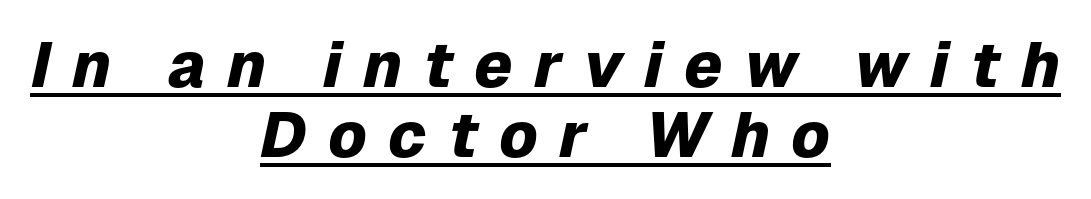
Q: Is the text bold? A: Yes.
Q: Is the text italic (slanted)? A: Yes, it leans right by about 12 degrees.
Q: Is the text underlined? A: Yes.
Q: How is the paragraph aligned? A: Centered.
Q: Is the spacing between letters normal or unusually wide? A: Unusually wide.
Q: Is the spacing between lines tight, normal or loose? A: Tight.
Q: Width (condensed, normal, or wide)? A: Normal.
Q: Stroke contrast? A: Low.
Q: x-height? A: Medium.
Q: Monospaced? A: No.
